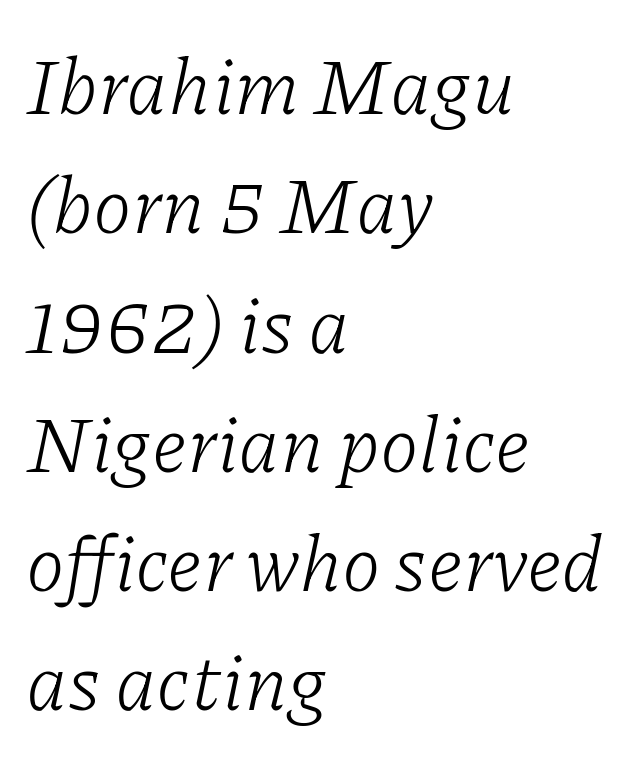
The image shows 79 px light serif type, italic (leaning right); set left-aligned, normal line spacing (1.51x), normal letter spacing, not underlined; low stroke contrast and a medium x-height.
